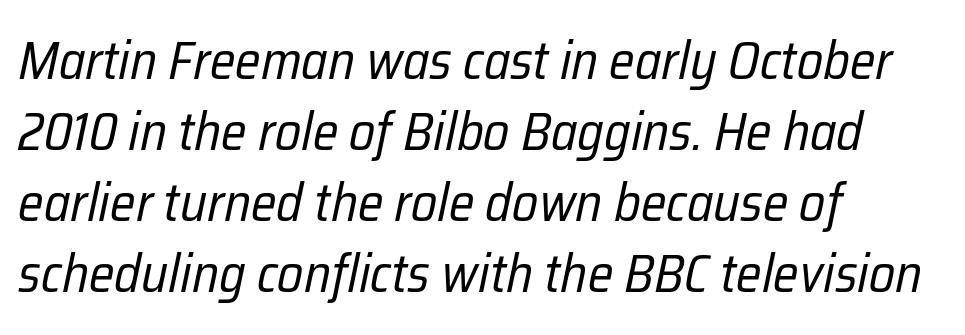
The image shows 53 px regular-weight, condensed type, italic (leaning right); set left-aligned, normal line spacing (1.34x), normal letter spacing, not underlined; low stroke contrast and a medium x-height.
